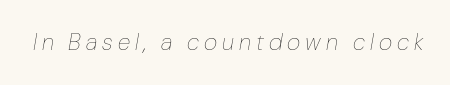
Q: Is the text bold? A: No.
Q: Is the text italic (slanted)? A: Yes, it leans right by about 10 degrees.
Q: Is the text underlined? A: No.
Q: Is the spacing between letters normal or unusually wide? A: Unusually wide.
